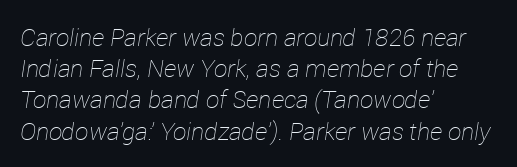
The area under the type is left untouched. These lines sit exactly where default settings would place them. The letters are slanted; this is an italic face. Stem width sits at or under what a default text font uses. This sample uses plain, unmodified letter spacing. This rendering uses left alignment, leaving the right contour irregular.
